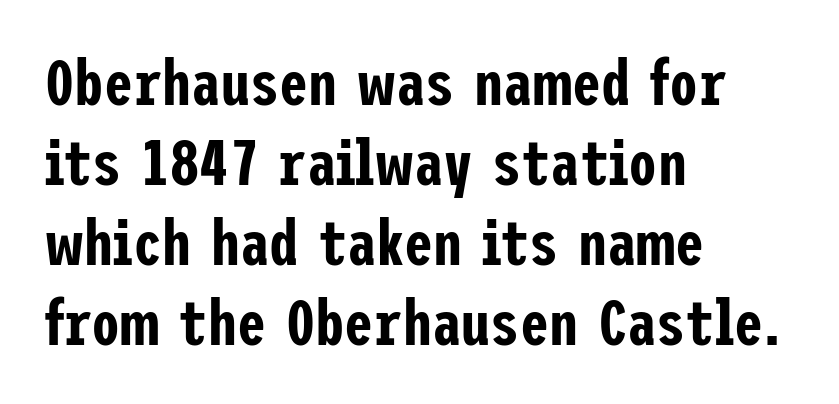
Grotesque or geometric, the face here clearly has no serifs. Descender tails drop into unmarked territory. Characters follow at the spacing the type designer built in. Style check: upright. Horizontal alignment here is leftward, the default for most running prose.
